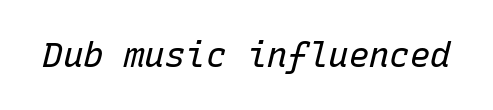
The image shows 34 px regular-weight type, italic (leaning right), monospaced; set normal letter spacing, not underlined; low stroke contrast and a medium x-height.
